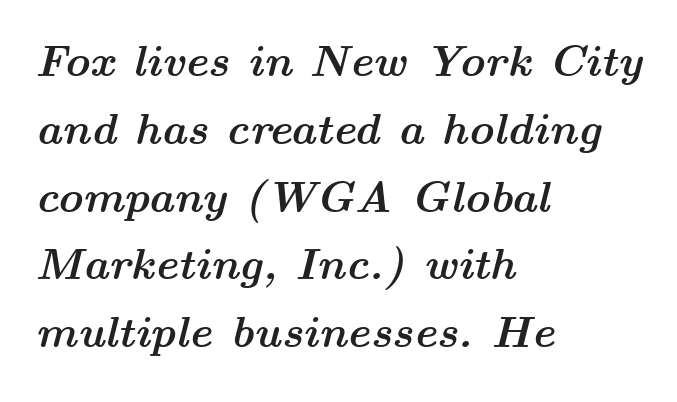
Each letter keeps its own natural width here, so spacing adapts to shape. Caption: standard tracking, unaltered. Leading: standard. Every letter is thick-stroked: bold, no question. The rendering anchors every line to the left-hand side.
